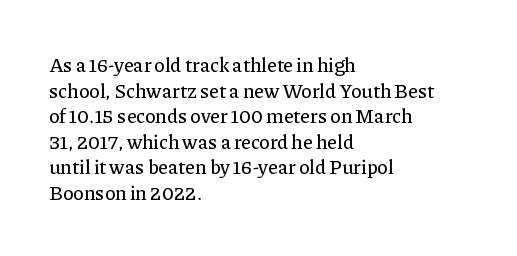
Q: Is the text italic (slanted)? A: No, it is upright.
Q: Is the text underlined? A: No.
Q: How is the paragraph aligned? A: Left-aligned.
Q: Is the spacing between letters normal or unusually wide? A: Normal.
Q: Is the spacing between lines tight, normal or loose? A: Normal.
